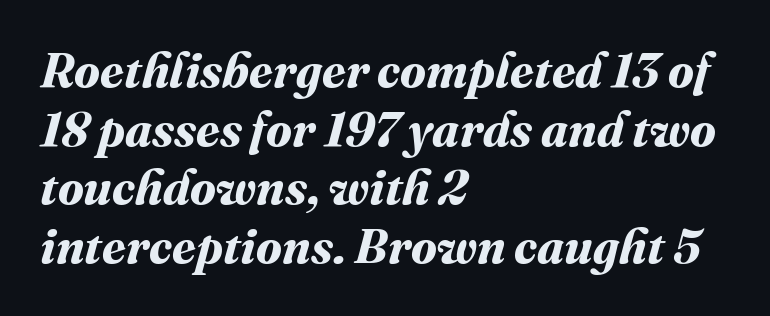
Q: Is the text bold? A: Yes.
Q: Is the text underlined? A: No.
Q: How is the paragraph aligned? A: Left-aligned.
Q: Is the spacing between letters normal or unusually wide? A: Normal.
Q: Width (condensed, normal, or wide)? A: Normal.
Q: Stroke contrast? A: Medium.
Q: x-height? A: Medium.
Q: Monospaced? A: No.
